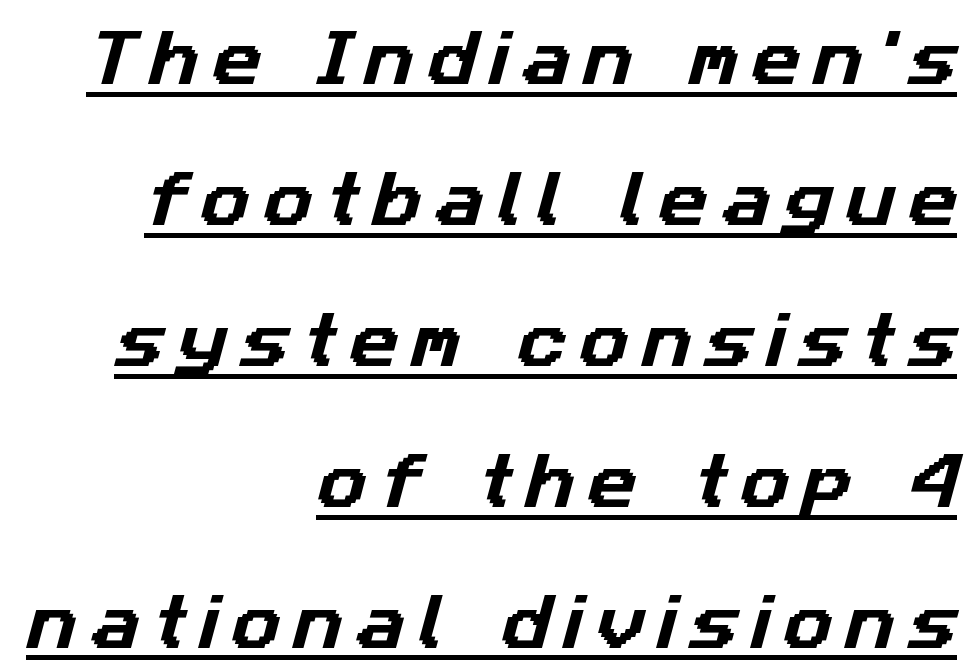
{"serif": "no", "width": "normal", "stroke_contrast": "low", "x_height": "medium", "monospaced": "no", "underline": "yes", "align": "right", "line_spacing": "loose", "line_spacing_ratio": 2.31, "letter_spacing": "wide", "letter_spacing_em": 0.21, "glyph_px": 61}
